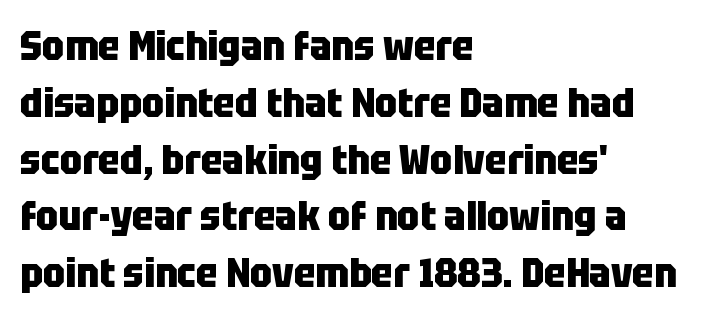
Q: Is the text bold? A: Yes.
Q: Is the text italic (slanted)? A: No, it is upright.
Q: Is the typeface a serif or a sans-serif typeface? A: Sans-serif.
Q: Is the text underlined? A: No.
Q: How is the paragraph aligned? A: Left-aligned.
Q: Is the spacing between letters normal or unusually wide? A: Normal.
Q: Is the spacing between lines tight, normal or loose? A: Normal.
Q: Width (condensed, normal, or wide)? A: Condensed.
Q: Stroke contrast? A: Low.
Q: x-height? A: Large.
Q: Monospaced? A: No.
